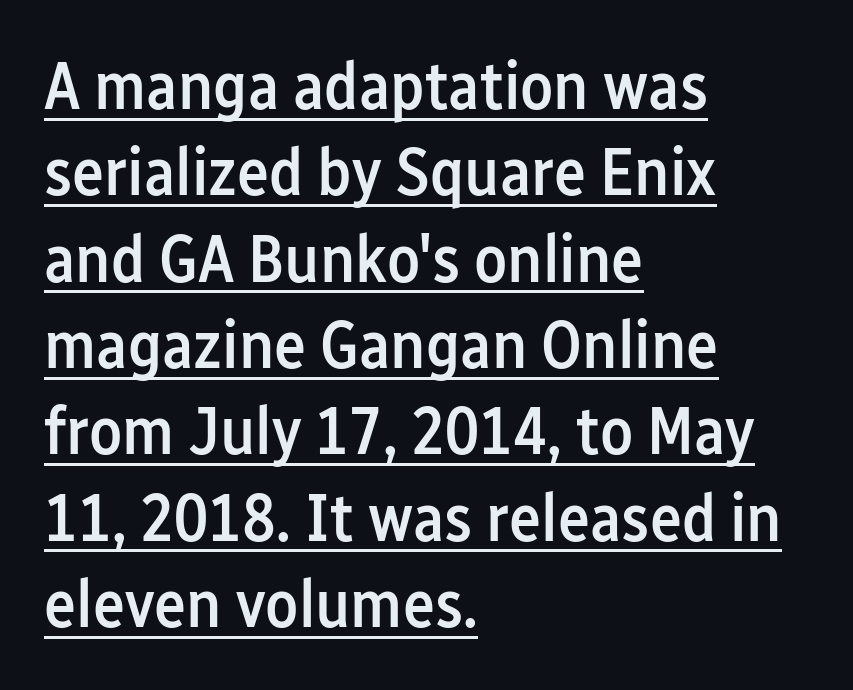
Letter spacing: default. Emphasis is given by a line drawn under the lettering. A semibold gives these letters moderate extra thickness, short of bold. Here the designer chose a conventional face with non-uniform glyph widths.
